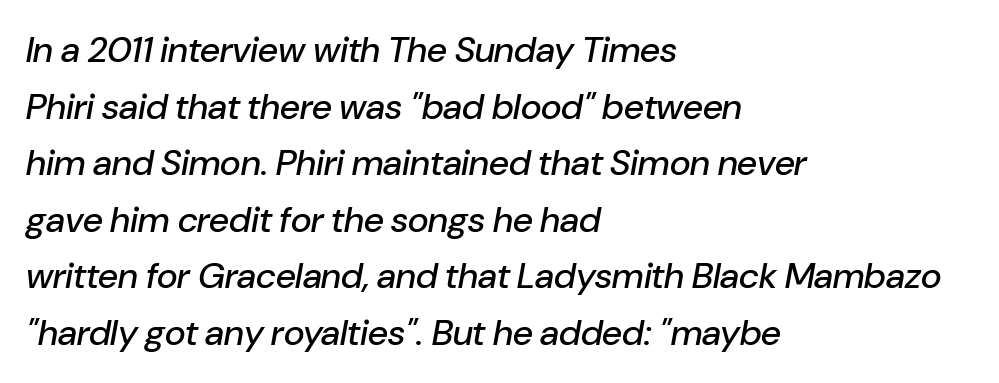
{"italic": "yes", "lean": "right", "slant_degrees": 10, "width": "normal", "stroke_contrast": "low", "x_height": "medium", "monospaced": "no", "underline": "no", "align": "left", "line_spacing": "normal", "line_spacing_ratio": 1.57, "letter_spacing": "normal", "letter_spacing_em": 0.0, "glyph_px": 36}
